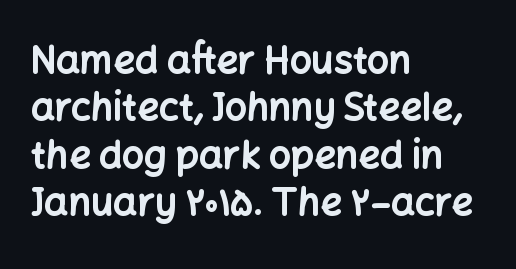
The image shows 38 px bold sans-serif type, upright; set left-aligned, normal line spacing (1.25x), normal letter spacing, not underlined; low stroke contrast and a medium x-height.
